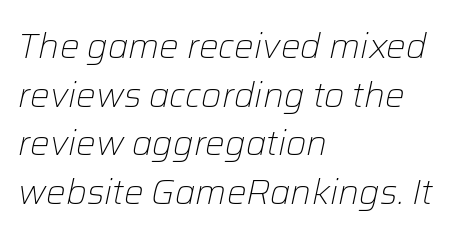
{"italic": "yes", "lean": "right", "slant_degrees": 12, "bold": "no", "weight": "light", "width": "normal", "stroke_contrast": "low", "x_height": "medium", "monospaced": "no", "underline": "no", "align": "left", "line_spacing": "normal", "line_spacing_ratio": 1.39, "letter_spacing": "normal", "letter_spacing_em": 0.0, "glyph_px": 35}
